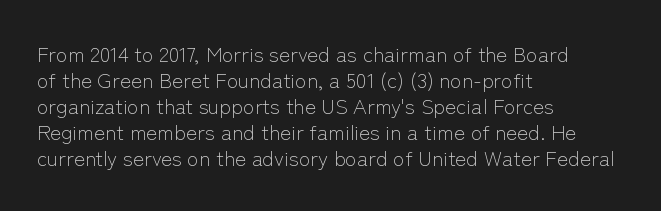
The typography opts for an upright posture over an oblique one. Unmarked baselines from the first word to the last. Students, note that the glyphs here touch the page at normal intervals. Which margin do the lines hug? The left one — the right edge is uneven. The typesetting does not lean heavy: it is not bold.
